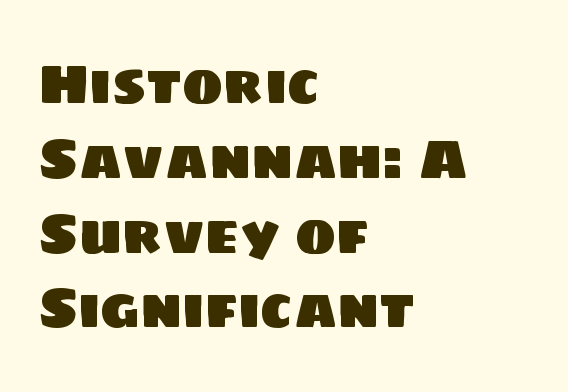
The image shows 55 px sans-serif type; set left-aligned, normal line spacing (1.36x), normal letter spacing, not underlined; low stroke contrast and a large x-height.
